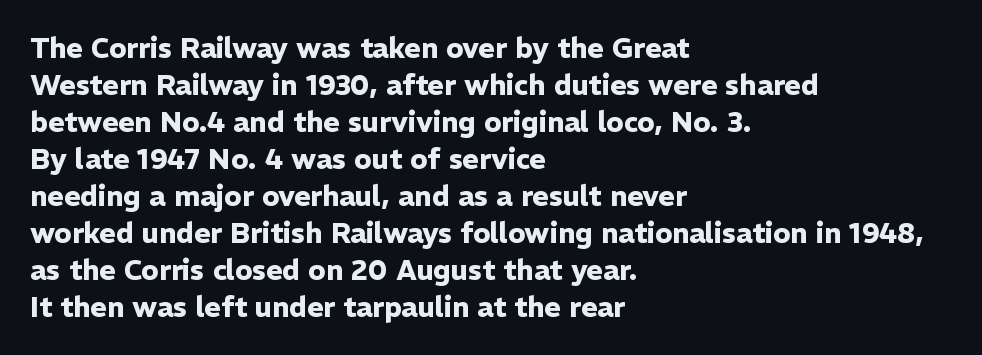
{"serif": "no", "italic": "no", "bold": "yes", "weight": "heavy", "width": "normal", "stroke_contrast": "low", "x_height": "medium", "monospaced": "no", "underline": "no", "align": "left", "line_spacing": "normal", "line_spacing_ratio": 1.32, "letter_spacing": "normal", "letter_spacing_em": 0.0, "glyph_px": 28}
